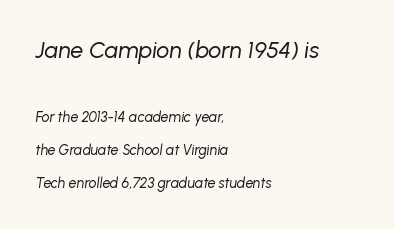
Q: Is the text bold? A: No.
Q: Is the text italic (slanted)? A: Yes, it leans right by about 8 degrees.
Q: Is the text underlined? A: No.
Q: How is the paragraph aligned? A: Left-aligned.
Q: Is the spacing between letters normal or unusually wide? A: Normal.
Q: Is the spacing between lines tight, normal or loose? A: Loose.
Q: Which block of text is set in a larger size, the first (top) or the second (bottom)? A: The first (top) one.
